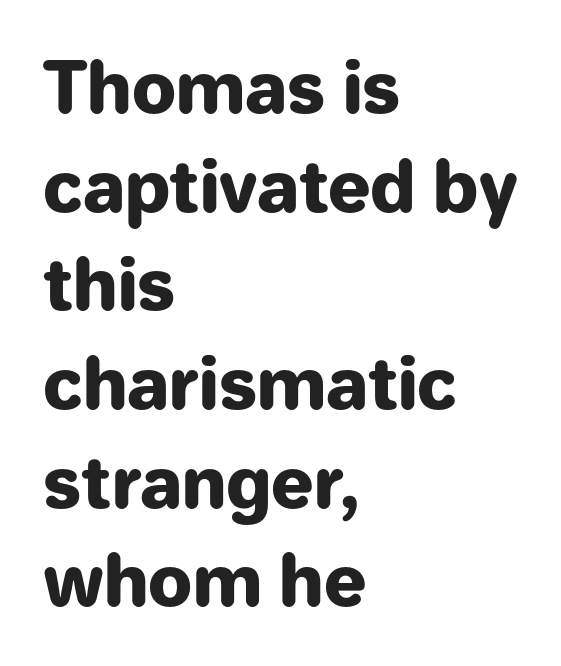
The rendering uses a moderate line-height, typical for paragraphs. The letters advance in unequal steps, a hallmark of proportional type. If you drew a line through each stem, it would be perfectly vertical. Where is the straight margin? On the left. What kind of face is this? One without serifs — a sans. Letter spacing: default.
